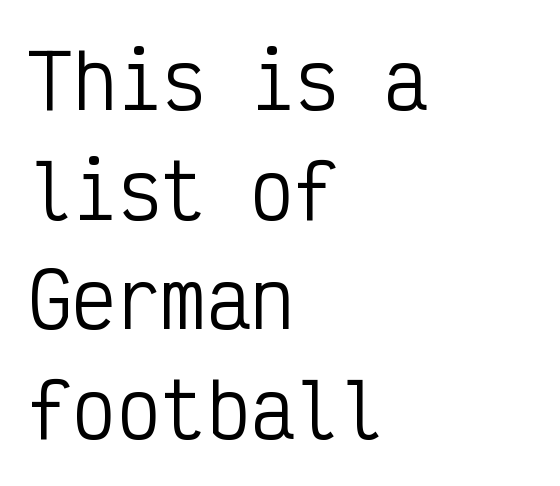
The image shows 74 px regular-weight, condensed sans-serif type, upright, monospaced; set left-aligned, normal line spacing (1.48x), normal letter spacing, not underlined; low stroke contrast and a medium x-height.
